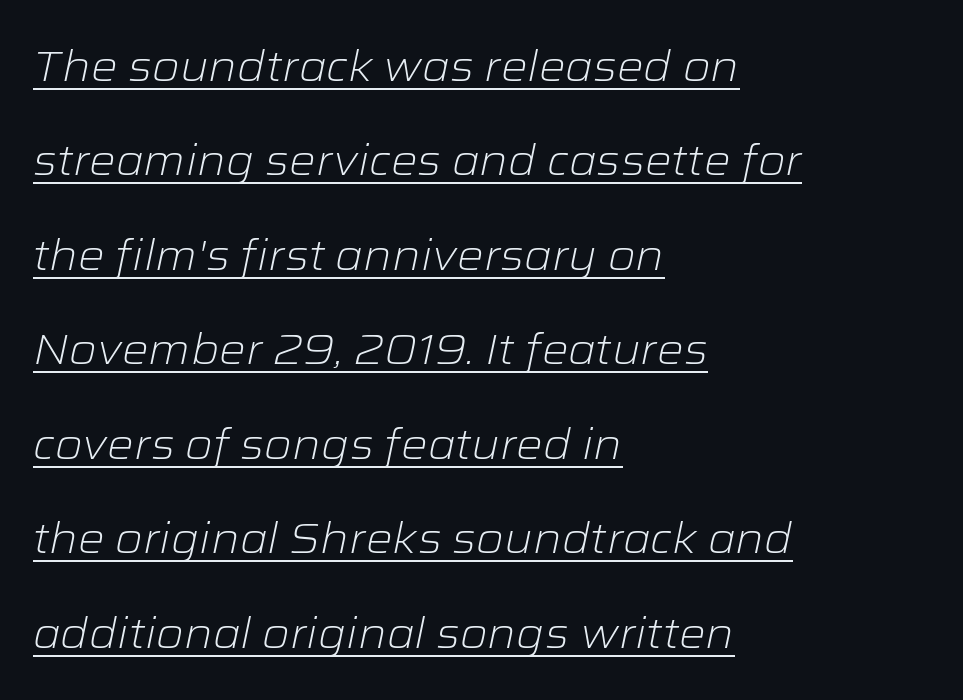
Q: Is the text bold? A: No.
Q: Is the text italic (slanted)? A: Yes, it leans right by about 12 degrees.
Q: Is the text underlined? A: Yes.
Q: How is the paragraph aligned? A: Left-aligned.
Q: Is the spacing between letters normal or unusually wide? A: Normal.
Q: Is the spacing between lines tight, normal or loose? A: Loose.
Q: Width (condensed, normal, or wide)? A: Wide.
Q: Stroke contrast? A: Low.
Q: x-height? A: Medium.
Q: Monospaced? A: No.
